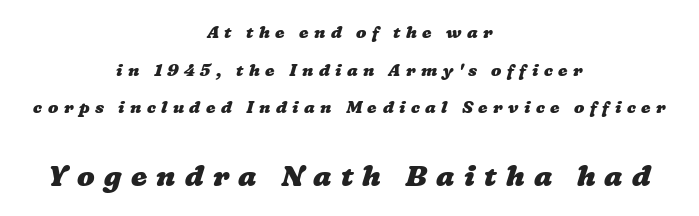
As a designer I'd log this as weight 700, bold. The passage shown is typed in a proportional face where columns would drift. The strip under each line holds only bare page. Whoever set this chose breathing room over compactness in the vertical rhythm.
